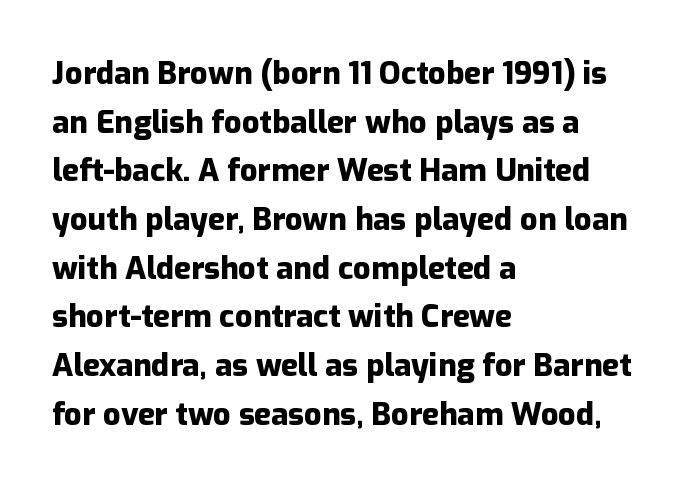
{"serif": "no", "italic": "no", "bold": "yes", "weight": "heavy", "width": "normal", "stroke_contrast": "low", "x_height": "medium", "monospaced": "no", "underline": "no", "align": "left", "line_spacing": "normal", "line_spacing_ratio": 1.57, "letter_spacing": "normal", "letter_spacing_em": 0.0, "glyph_px": 31}
